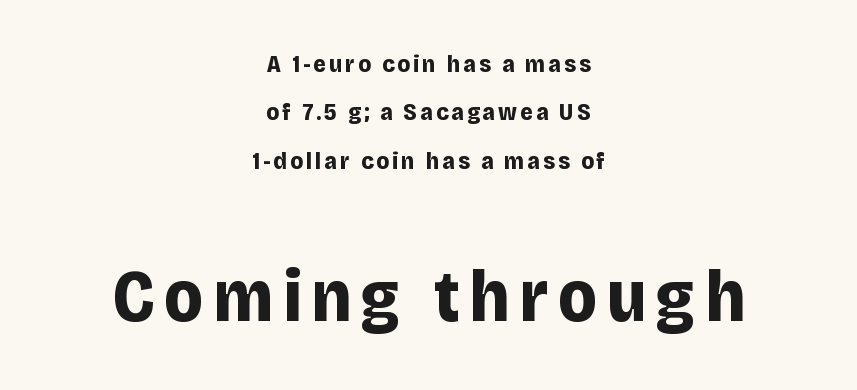
Q: Is the text bold? A: Yes.
Q: Is the text italic (slanted)? A: No, it is upright.
Q: Is the typeface a serif or a sans-serif typeface? A: Sans-serif.
Q: Is the text underlined? A: No.
Q: How is the paragraph aligned? A: Centered.
Q: Is the spacing between lines tight, normal or loose? A: Loose.
Q: Which block of text is set in a larger size, the first (top) or the second (bottom)? A: The second (bottom) one.
Q: Width (condensed, normal, or wide)? A: Normal.
Q: Stroke contrast? A: Low.
Q: x-height? A: Large.
Q: Monospaced? A: No.
